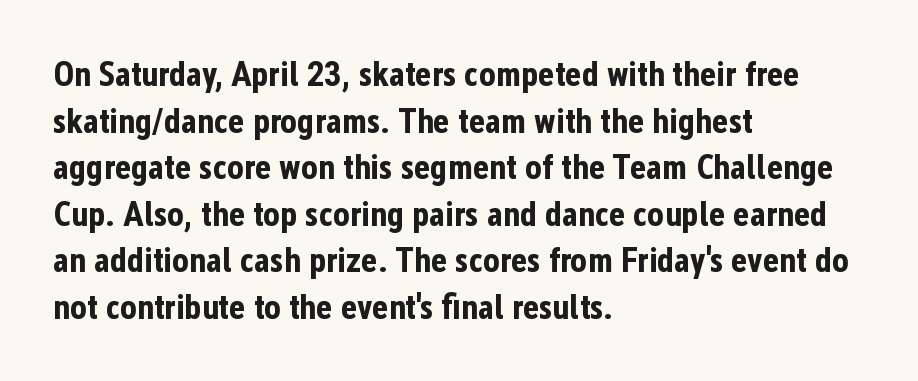
The image shows 35 px bold, condensed sans-serif type, upright; set left-aligned, normal line spacing (1.33x), normal letter spacing, not underlined; low stroke contrast and a medium x-height.
